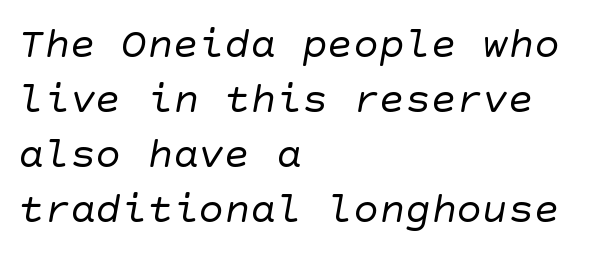
Q: Is the text bold? A: No.
Q: Is the typeface a serif or a sans-serif typeface? A: Sans-serif.
Q: Is the text underlined? A: No.
Q: How is the paragraph aligned? A: Left-aligned.
Q: Is the spacing between letters normal or unusually wide? A: Normal.
Q: Is the spacing between lines tight, normal or loose? A: Normal.
Q: Width (condensed, normal, or wide)? A: Normal.
Q: Stroke contrast? A: Low.
Q: x-height? A: Large.
